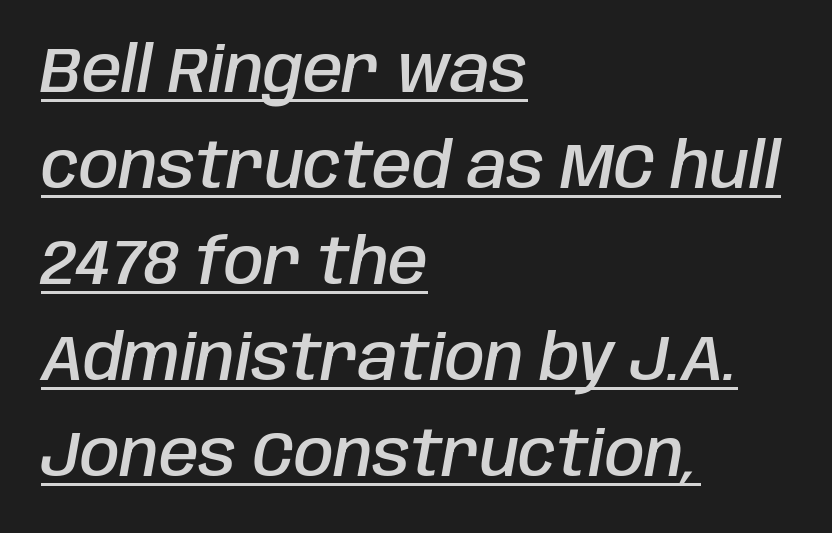
The image shows 64 px semibold, condensed type, italic (leaning right); set left-aligned, normal line spacing (1.5x), normal letter spacing, underlined; low stroke contrast and a large x-height.
